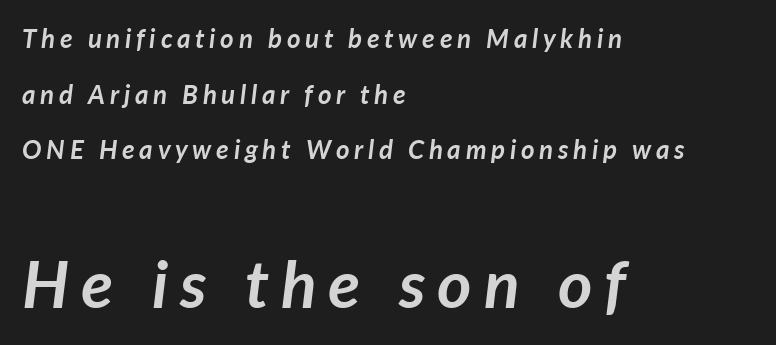
The passage shown leans; its letterforms are oblique. Airy leading. Is this a fixed-width face? No — the glyphs have proportional, varying widths. Compare the two chunks: the lower has the greater cap height. The passage shown is not underscored anywhere.
